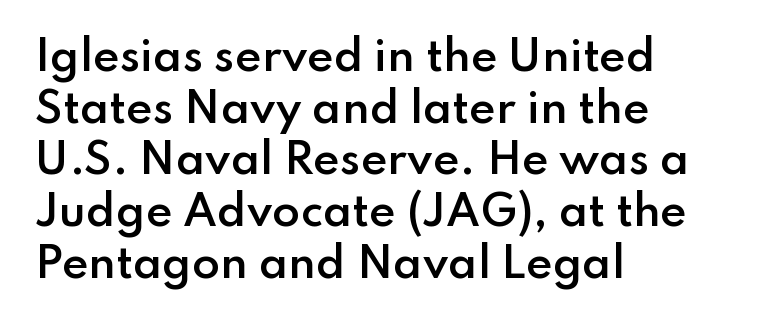
This sample is left-justified, so line endings fall wherever the words run out. Descender tails drop into unmarked territory. The rendering uses natural spacing where letterforms have individual widths. The font family rendered here belongs to the sans-serif group.
